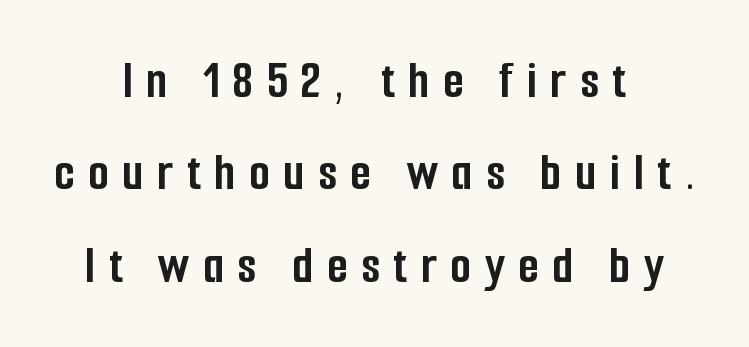
A typesetter would mark this as roman, not italic. Teacher's note: observe the equal gaps on both sides — that is centered alignment. Bare-footed words on every line. As a designer I'd log this as weight 700, bold. Grotesque or geometric, the face here clearly has no serifs.
